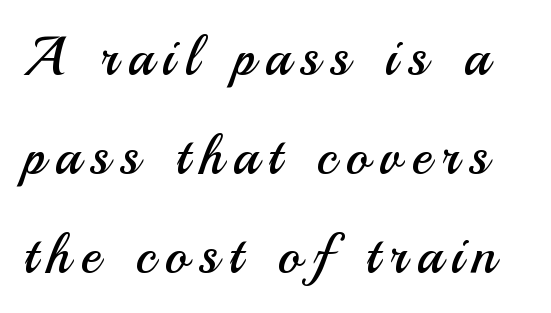
Each letter keeps its own natural width here, so spacing adapts to shape. Ink coverage per letter is moderate at most. The font family rendered here belongs to the sans-serif group. Glance below the letters and you will spot only blank space.
